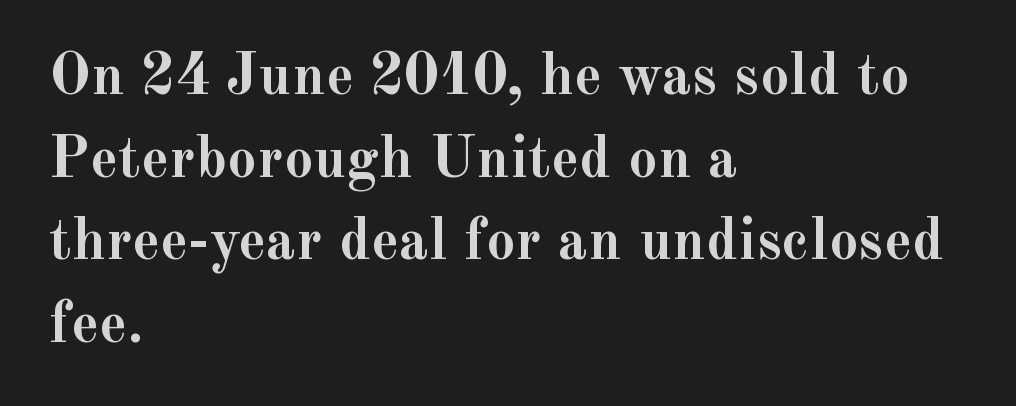
The image shows 59 px semibold serif type, upright; set left-aligned, normal line spacing (1.4x), normal letter spacing, not underlined; a small x-height.
